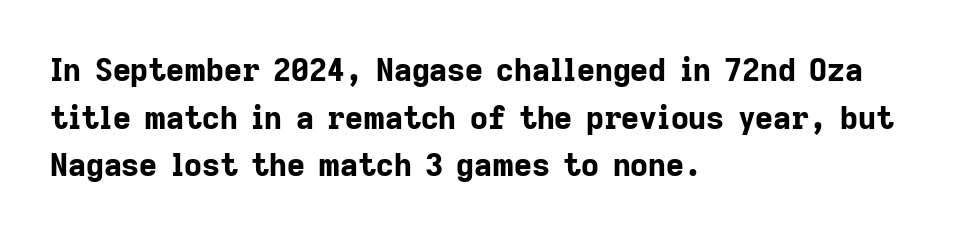
This is the regular roman posture of the typeface. Words float on clear page, feet unadorned. Honestly, the letter spacing is just normal — you wouldn't notice it. The ragged edge is on the right, which tells us the setting is flush left. Students, this is bold: see how much ink each stroke carries. This is sans-serif lettering, the kind often seen on screens and signage.
